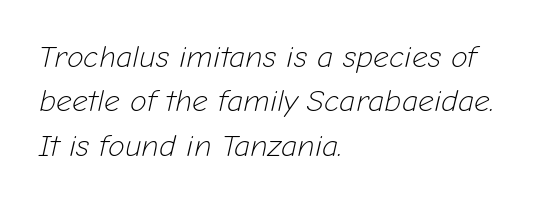
If you drew a line through each stem, it would be angled. Check the space under the baseline: it is left empty. Here the designer chose a conventional face with non-uniform glyph widths. The typesetter chose a ragged-right arrangement here. Observe the ordinary spacing: letters are neighbours, not strangers.
